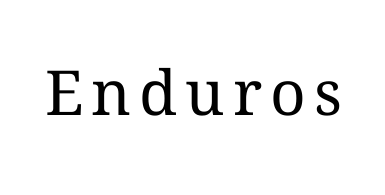
{"italic": "no", "bold": "no", "weight": "regular", "width": "normal", "stroke_contrast": "medium", "x_height": "medium", "monospaced": "no", "underline": "no", "glyph_px": 62}
